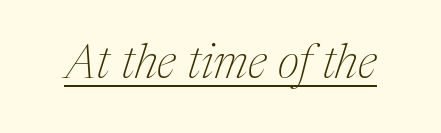
The image shows 48 px thin serif type, italic (leaning right); set normal letter spacing, underlined; medium stroke contrast and a medium x-height.
